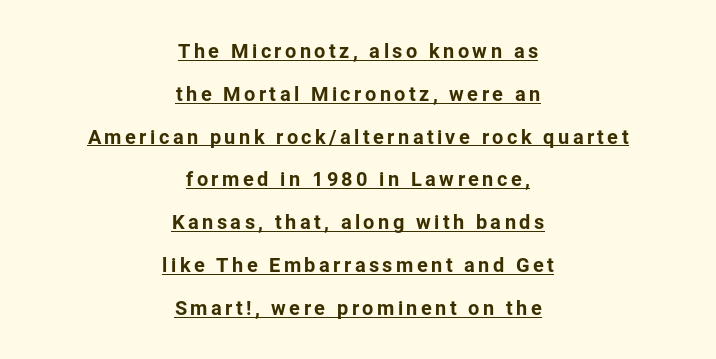
{"italic": "no", "underline": "yes", "align": "center", "line_spacing": "loose", "line_spacing_ratio": 2.14, "glyph_px": 20}
